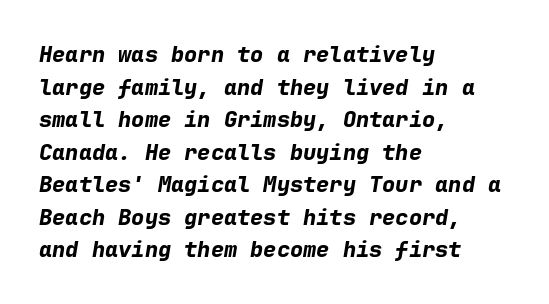
{"italic": "yes", "lean": "right", "slant_degrees": 9, "bold": "yes", "underline": "no", "align": "left", "line_spacing": "normal", "line_spacing_ratio": 1.48, "letter_spacing": "normal", "letter_spacing_em": 0.0, "glyph_px": 22}
